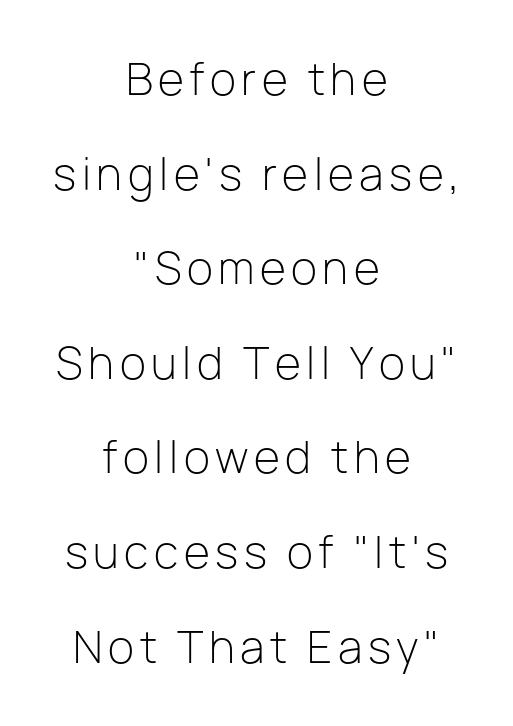
Q: Is the text bold? A: No.
Q: Is the text italic (slanted)? A: No, it is upright.
Q: Is the typeface a serif or a sans-serif typeface? A: Sans-serif.
Q: Is the text underlined? A: No.
Q: How is the paragraph aligned? A: Centered.
Q: Is the spacing between lines tight, normal or loose? A: Loose.
Q: Width (condensed, normal, or wide)? A: Normal.
Q: Stroke contrast? A: Low.
Q: x-height? A: Medium.
Q: Monospaced? A: No.
